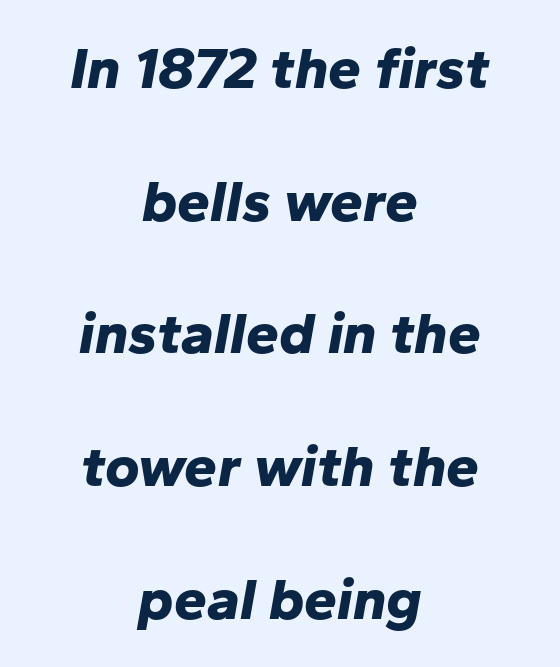
The image shows 59 px bold type, italic (leaning right); set centered, loose line spacing (2.25x), normal letter spacing, not underlined; low stroke contrast and a medium x-height.
